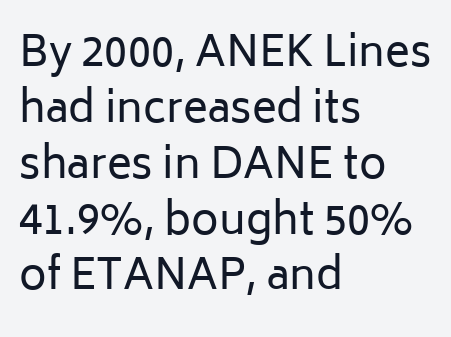
{"serif": "no", "italic": "no", "bold": "no", "weight": "regular", "width": "normal", "stroke_contrast": "low", "x_height": "medium", "monospaced": "no", "underline": "no", "align": "left", "line_spacing": "normal", "line_spacing_ratio": 1.33, "letter_spacing": "normal", "letter_spacing_em": 0.0, "glyph_px": 42}
